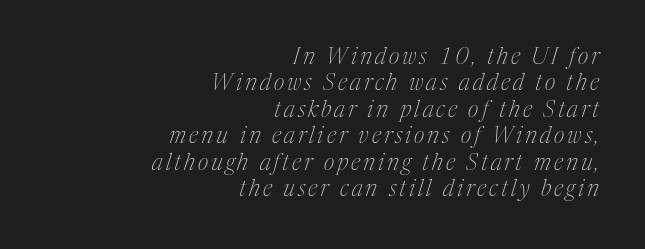
{"italic": "yes", "lean": "right", "slant_degrees": 17, "bold": "no", "underline": "no", "align": "right", "line_spacing": "tight", "line_spacing_ratio": 1.15, "glyph_px": 23}
